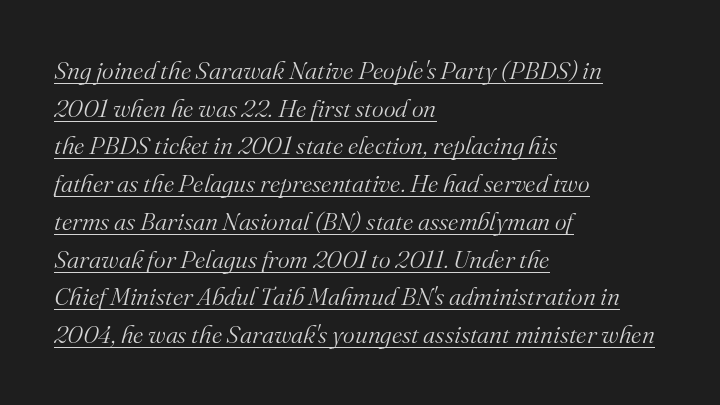
Q: Is the text bold? A: No.
Q: Is the text italic (slanted)? A: Yes, it leans right by about 16 degrees.
Q: Is the text underlined? A: Yes.
Q: How is the paragraph aligned? A: Left-aligned.
Q: Is the spacing between letters normal or unusually wide? A: Normal.
Q: Is the spacing between lines tight, normal or loose? A: Normal.
